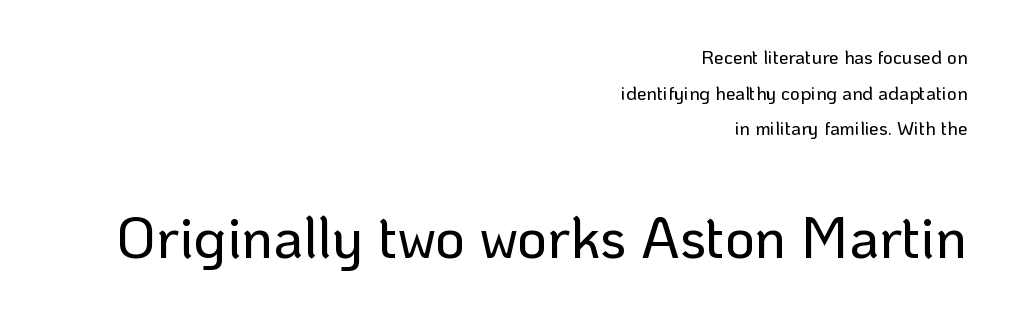
The image shows 58 px sans-serif type, upright; set right-aligned, line spacing 1.87x, normal letter spacing, not underlined; the second (bottom) block is 3.05x larger; low stroke contrast and a medium x-height.
